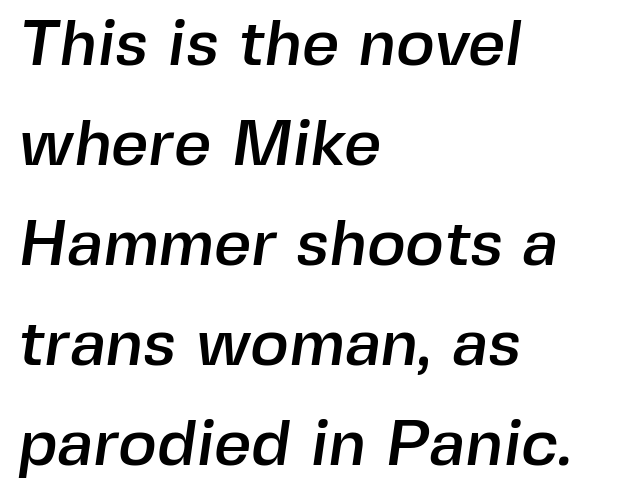
Standard letterfit; no display-style spreading of the glyphs. The rendering uses a moderate line-height, typical for paragraphs. Each letter keeps its own natural width here, so spacing adapts to shape. Letters rest on an invisible, unmarked baseline. A classic flush-left, rag-right setting is used for this passage.
